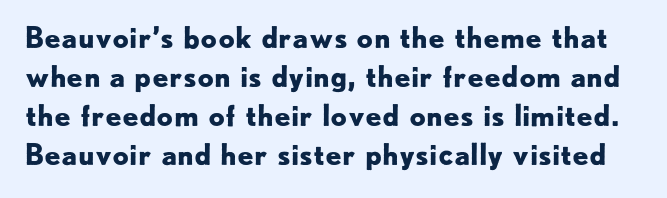
{"serif": "no", "italic": "no", "bold": "yes", "weight": "bold", "width": "normal", "stroke_contrast": "low", "x_height": "small", "monospaced": "no", "underline": "no", "line_spacing": "normal", "line_spacing_ratio": 1.35, "letter_spacing": "normal", "letter_spacing_em": 0.0, "glyph_px": 29}
